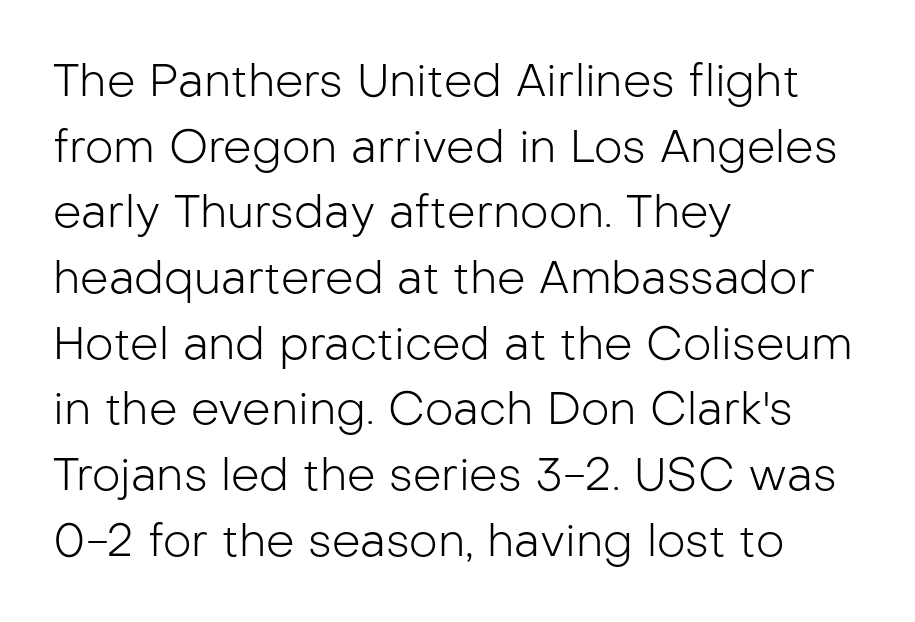
Compared with typical paragraphs, the rows here are spaced about the same. This sample has the flowing, uneven cadence of proportional lettering. The typeface has the unassuming heft of standard copy or less. Serif or sans? Sans — the stroke terminals are bare. Any mark beneath the type? The region is blank. Layout note: lines flush left.
